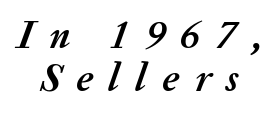
Q: Is the text bold? A: Yes.
Q: Is the text italic (slanted)? A: Yes, it leans right by about 20 degrees.
Q: Is the text underlined? A: No.
Q: How is the paragraph aligned? A: Centered.
Q: Is the spacing between letters normal or unusually wide? A: Unusually wide.
Q: Is the spacing between lines tight, normal or loose? A: Tight.
Q: Width (condensed, normal, or wide)? A: Normal.
Q: Stroke contrast? A: Medium.
Q: x-height? A: Medium.
Q: Monospaced? A: No.
